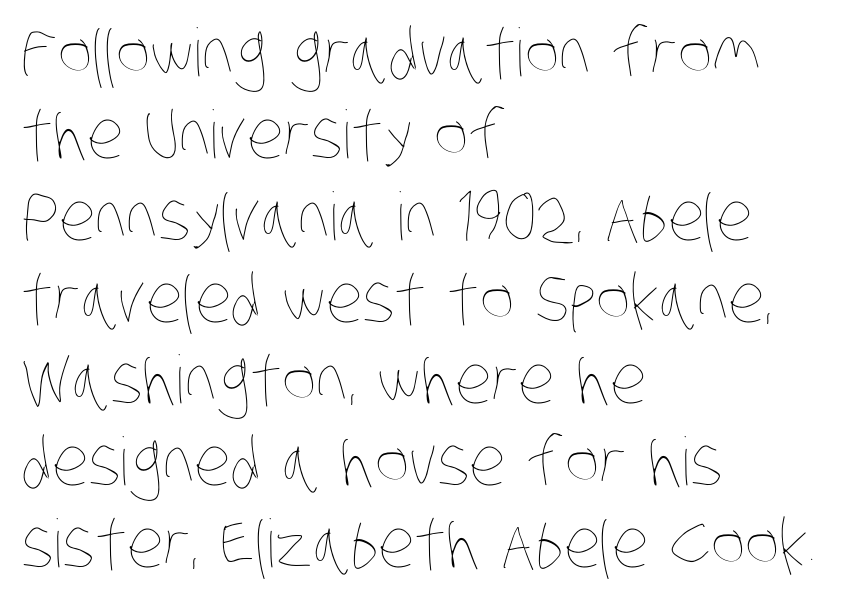
The image shows 66 px thin, condensed type; set left-aligned, line spacing 1.24x, normal letter spacing, not underlined; low stroke contrast and a large x-height.
